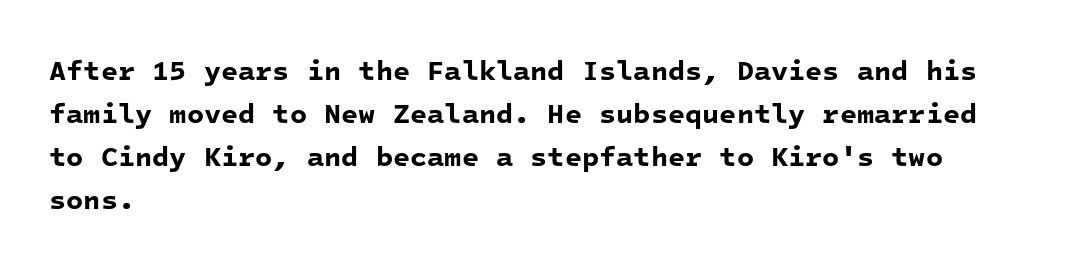
{"serif": "no", "bold": "yes", "weight": "bold", "width": "normal", "stroke_contrast": "low", "x_height": "medium", "monospaced": "yes", "underline": "no", "align": "left", "line_spacing": "normal", "line_spacing_ratio": 1.53, "letter_spacing": "normal", "letter_spacing_em": 0.0, "glyph_px": 28}
